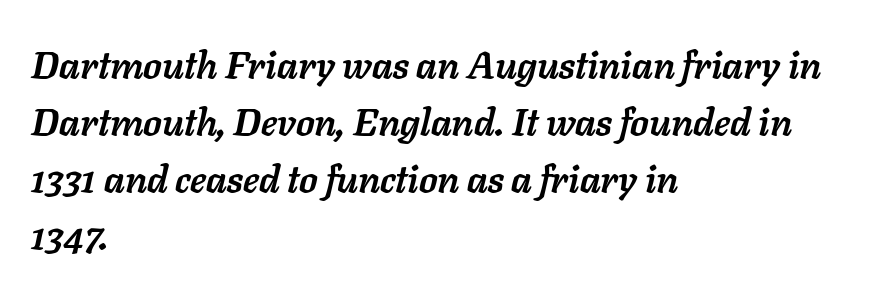
Unmarked baselines from the first word to the last. Pretty heavy lettering here — definitely bold. Interline gaps are of average width in this sample. If you drew a line through each stem, it would be angled. Here the glyphs are tracked normally, forming tight word shapes. Is this a fixed-width face? No — the glyphs have proportional, varying widths.
